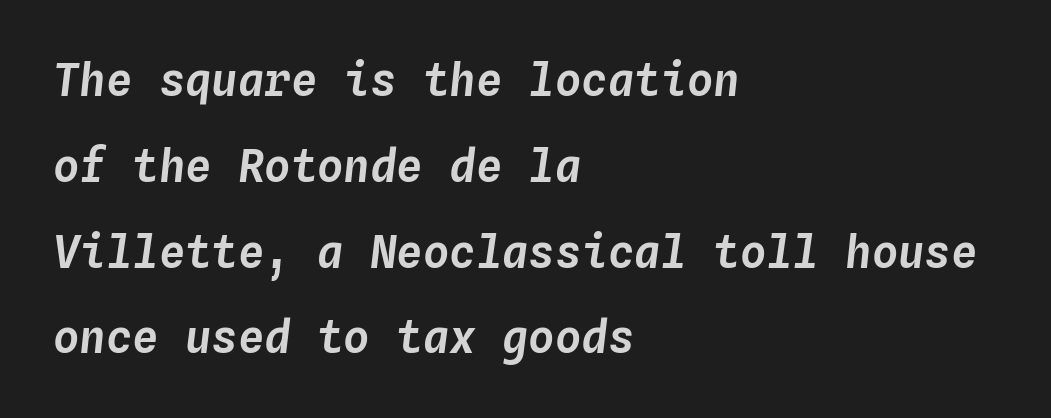
When letters slant like this, we call the style italic. Think of a typewriter: that constant character pitch is what you see here. The words here are not underlined. Line beginnings align vertically; line endings do not. Words appear dense and cohesive because spacing is normal.
